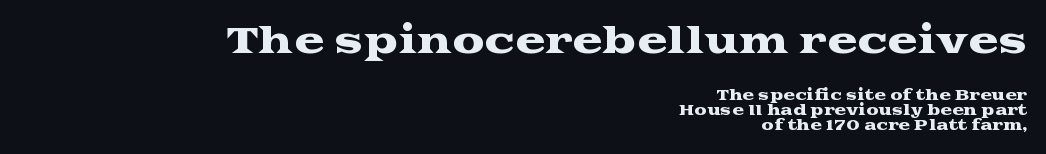
The image shows 36 px wide serif type, upright; set right-aligned, tight line spacing (1.06x), normal letter spacing, not underlined; the first (top) block is 2.57x larger; medium stroke contrast and a medium x-height.
